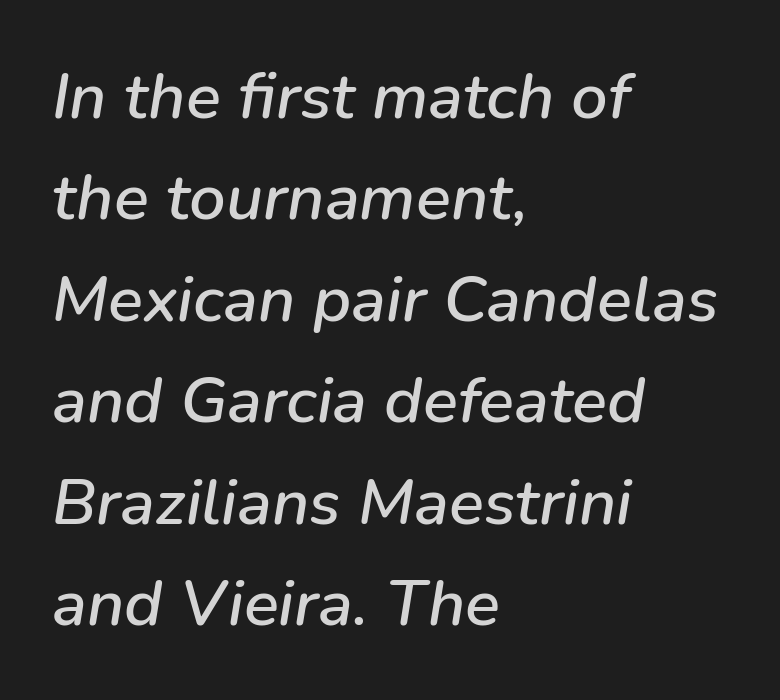
{"italic": "yes", "lean": "right", "slant_degrees": 9, "width": "normal", "stroke_contrast": "low", "x_height": "medium", "monospaced": "no", "underline": "no", "align": "left", "line_spacing": "normal", "line_spacing_ratio": 1.56, "letter_spacing": "normal", "letter_spacing_em": 0.0, "glyph_px": 65}
